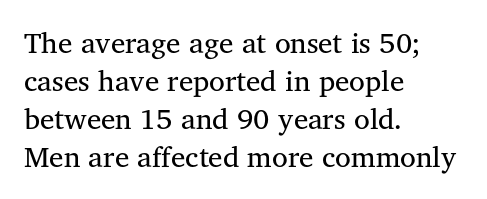
Q: Is the text bold? A: No.
Q: Is the text italic (slanted)? A: No, it is upright.
Q: Is the typeface a serif or a sans-serif typeface? A: Serif.
Q: Is the text underlined? A: No.
Q: How is the paragraph aligned? A: Left-aligned.
Q: Is the spacing between letters normal or unusually wide? A: Normal.
Q: Is the spacing between lines tight, normal or loose? A: Normal.
Q: Width (condensed, normal, or wide)? A: Normal.
Q: Stroke contrast? A: Medium.
Q: x-height? A: Medium.
Q: Monospaced? A: No.
